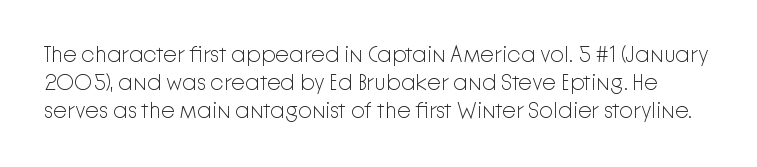
Does the lettering tilt? It doesn't — this is upright. Students, note that the glyphs here touch the page at normal intervals. Bold? No — there's no thickening of the strokes. The foot of each line stays bare and open.
